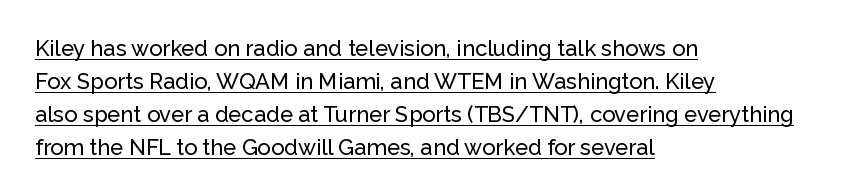
{"italic": "no", "underline": "yes", "align": "left", "line_spacing": "normal", "line_spacing_ratio": 1.5, "letter_spacing": "normal", "letter_spacing_em": 0.0, "glyph_px": 22}
